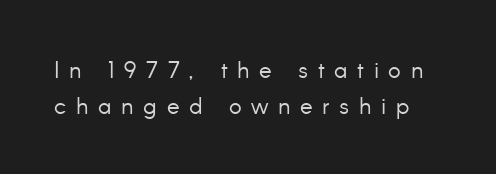
Think standard paragraph weight, or any step lighter than that. Students, observe: this is what conventionally led text looks like. The foot of each line stays bare and open. When letters stand straight like this, we call the style roman or upright. The tracking reads as deliberately expanded to a designer's eye.
